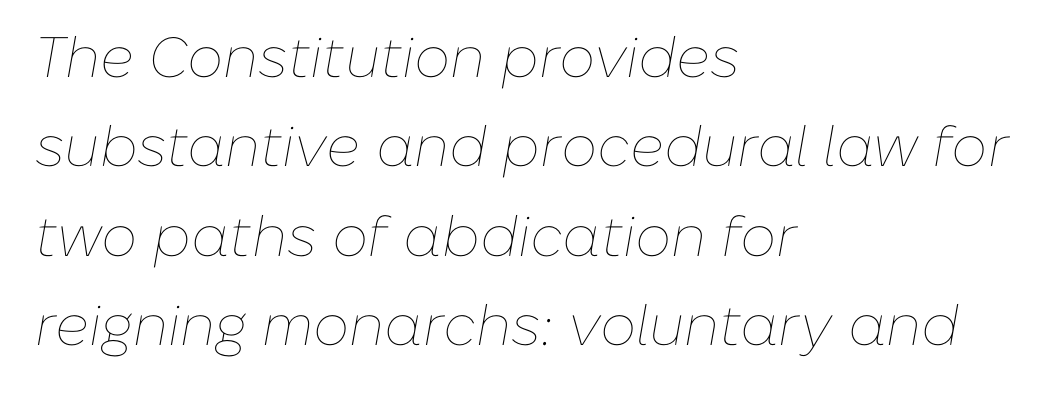
Q: Is the text bold? A: No.
Q: Is the text italic (slanted)? A: Yes, it leans right by about 10 degrees.
Q: Is the text underlined? A: No.
Q: How is the paragraph aligned? A: Left-aligned.
Q: Is the spacing between letters normal or unusually wide? A: Normal.
Q: Is the spacing between lines tight, normal or loose? A: Normal.
Q: Width (condensed, normal, or wide)? A: Normal.
Q: Stroke contrast? A: Low.
Q: x-height? A: Medium.
Q: Monospaced? A: No.
